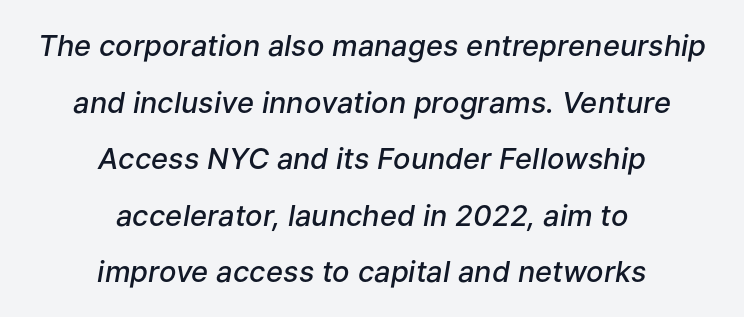
Notice the wide empty band between every row — that's loose leading. The space beneath each line is pristine and unruled. The face used here has a pronounced slope to its letters. A student would call this center alignment; a typographer would say set centered.
